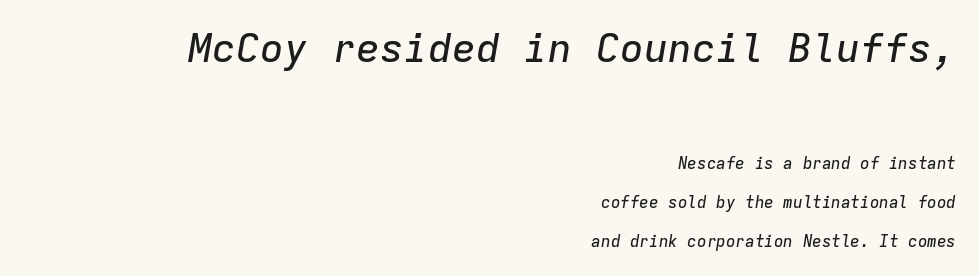
Q: Is the text italic (slanted)? A: Yes, it leans right by about 9 degrees.
Q: Is the text underlined? A: No.
Q: How is the paragraph aligned? A: Right-aligned.
Q: Is the spacing between letters normal or unusually wide? A: Normal.
Q: Is the spacing between lines tight, normal or loose? A: Loose.
Q: Which block of text is set in a larger size, the first (top) or the second (bottom)? A: The first (top) one.
Q: Width (condensed, normal, or wide)? A: Normal.
Q: Stroke contrast? A: Low.
Q: x-height? A: Medium.
Q: Monospaced? A: Yes.
